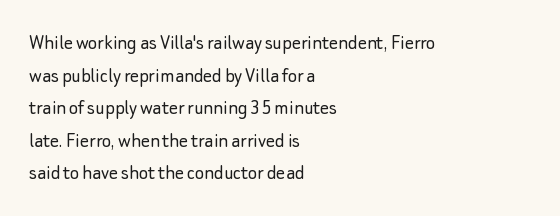
The image shows 22 px text type, upright; set left-aligned, normal line spacing (1.48x), normal letter spacing, not underlined.
